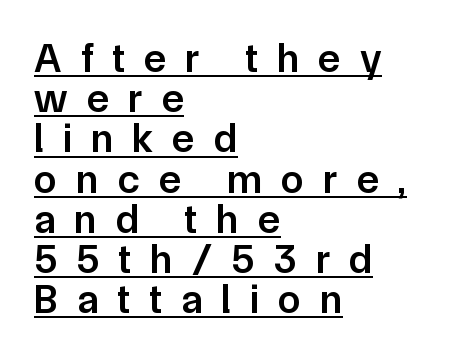
The lettering is marked with a stroke running underneath it. Regarding leading, the lines here are crowded together. If you drew a ruler down the left edge, every line would touch it. This sample has the flowing, uneven cadence of proportional lettering. Serif or sans? Sans — the stroke terminals are bare.
